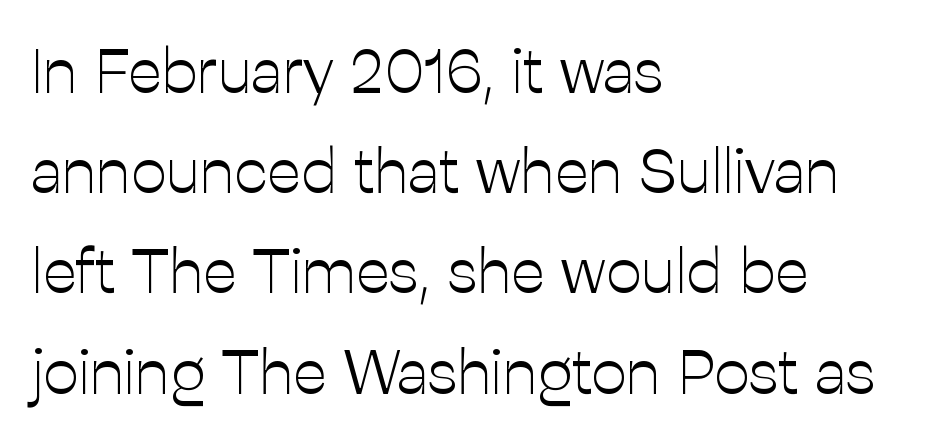
Short and long lines alike share a common starting point at left. Compared with a typical body face, this is equally light or lighter still. The text was rendered using a sans face with plain stroke endings. Vertically, the passage feels balanced, rows spaced as you'd expect. Each letter keeps its own natural width here, so spacing adapts to shape.
